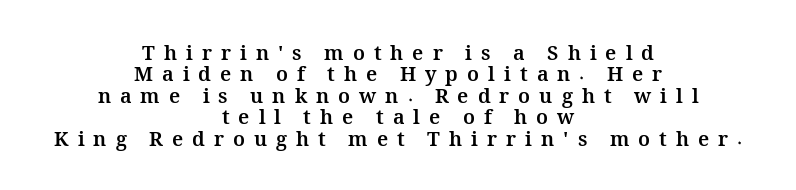
Q: Is the text bold? A: Yes.
Q: Is the text italic (slanted)? A: No, it is upright.
Q: Is the text underlined? A: No.
Q: How is the paragraph aligned? A: Centered.
Q: Is the spacing between letters normal or unusually wide? A: Unusually wide.
Q: Is the spacing between lines tight, normal or loose? A: Tight.
